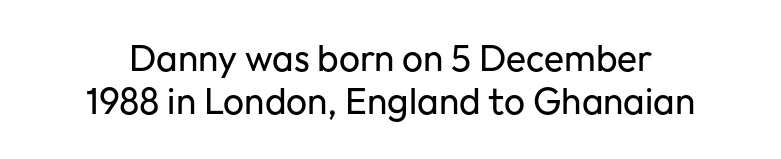
Q: Is the text bold? A: No.
Q: Is the text italic (slanted)? A: No, it is upright.
Q: Is the typeface a serif or a sans-serif typeface? A: Sans-serif.
Q: Is the text underlined? A: No.
Q: Is the spacing between letters normal or unusually wide? A: Normal.
Q: Width (condensed, normal, or wide)? A: Normal.
Q: Stroke contrast? A: Low.
Q: x-height? A: Medium.
Q: Monospaced? A: No.
